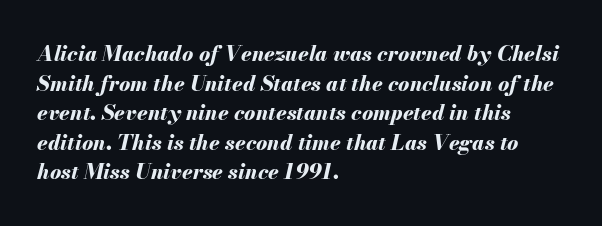
Horizontally, the lines are justified to the leading edge only. Vertically, the passage feels balanced, rows spaced as you'd expect. The specimen reads as italic at a glance. Standard letterfit; no display-style spreading of the glyphs. Nobody drew a line under any word here.
